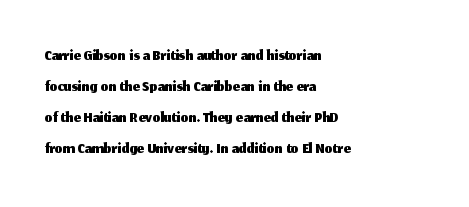
{"italic": "no", "underline": "no", "align": "left", "line_spacing_ratio": 1.24, "letter_spacing": "normal", "letter_spacing_em": 0.0, "glyph_px": 25}
